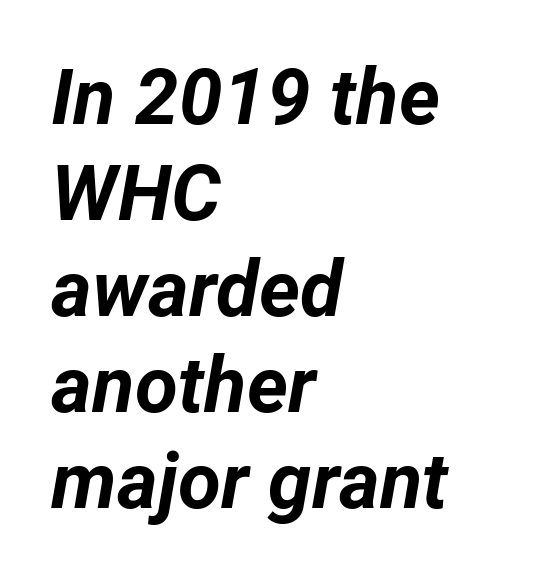
{"italic": "yes", "lean": "right", "slant_degrees": 12, "bold": "yes", "weight": "bold", "width": "normal", "stroke_contrast": "low", "x_height": "medium", "monospaced": "no", "underline": "no", "align": "left", "line_spacing_ratio": 1.23, "letter_spacing": "normal", "letter_spacing_em": 0.0, "glyph_px": 78}
